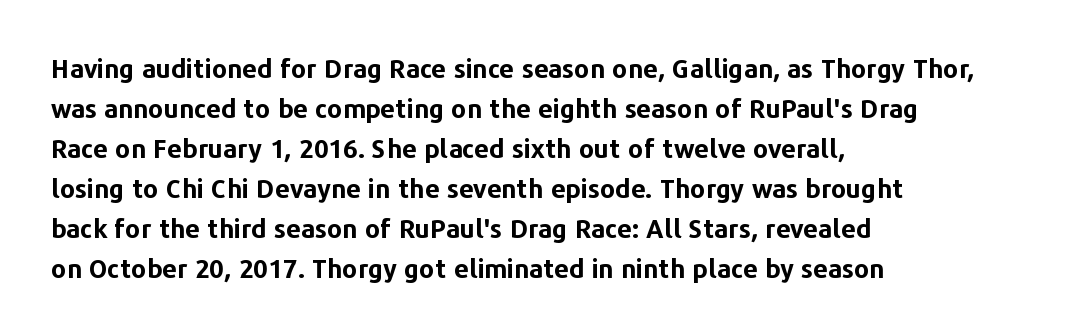
Q: Is the text bold? A: Yes.
Q: Is the text italic (slanted)? A: No, it is upright.
Q: Is the text underlined? A: No.
Q: How is the paragraph aligned? A: Left-aligned.
Q: Is the spacing between letters normal or unusually wide? A: Normal.
Q: Is the spacing between lines tight, normal or loose? A: Normal.
